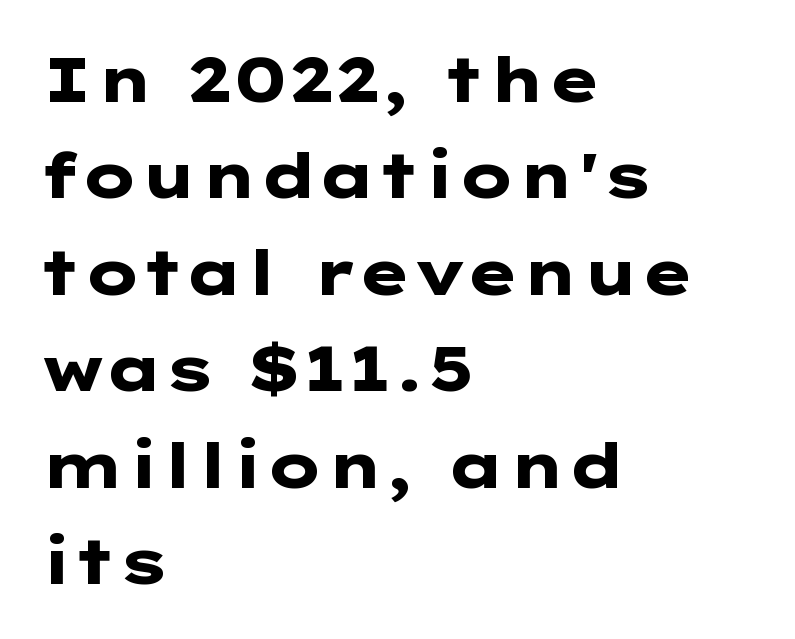
{"serif": "no", "italic": "no", "bold": "yes", "weight": "heavy", "width": "wide", "stroke_contrast": "low", "x_height": "medium", "underline": "no", "align": "left", "line_spacing": "normal", "line_spacing_ratio": 1.53, "letter_spacing": "normal", "letter_spacing_em": 0.0, "glyph_px": 63}
